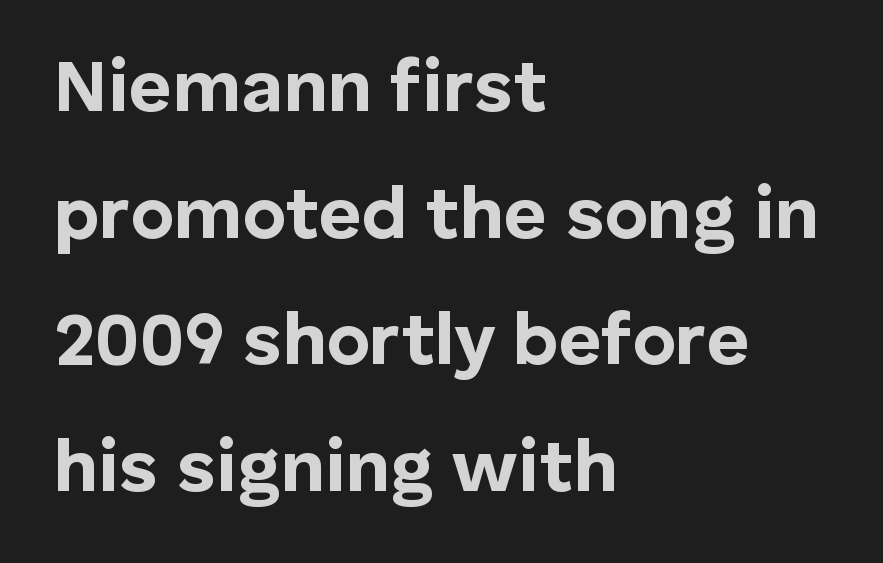
{"serif": "no", "italic": "no", "bold": "yes", "weight": "bold", "width": "normal", "stroke_contrast": "low", "x_height": "medium", "monospaced": "no", "underline": "no", "align": "left", "line_spacing_ratio": 1.71, "letter_spacing": "normal", "letter_spacing_em": 0.0, "glyph_px": 74}
